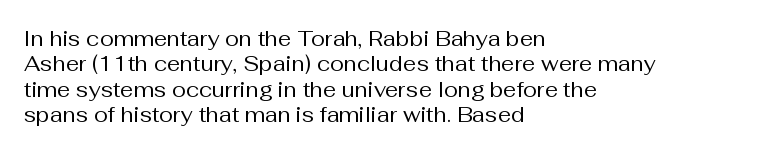
The image shows 21 px text type, upright; set left-aligned, line spacing 1.21x, normal letter spacing, not underlined.
